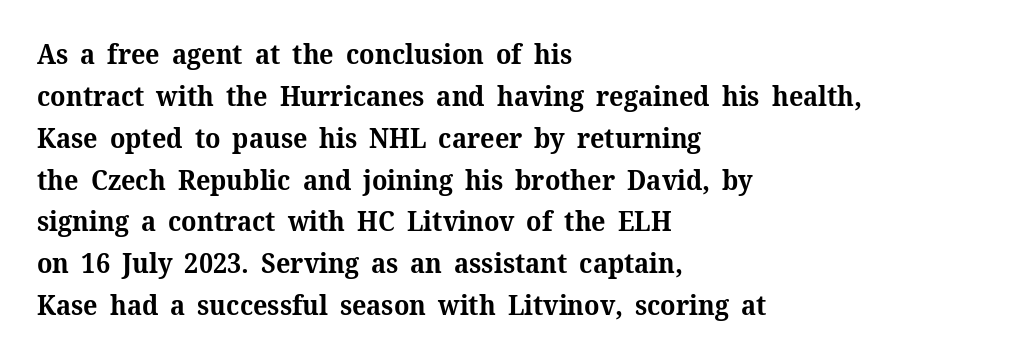
The face used here has the dense, thick strokes of a bold. Students, observe: this is what conventionally led text looks like. Notice how the stems are strictly vertical — no italics here. The setting favours the left margin, as ordinary paragraphs usually do.
